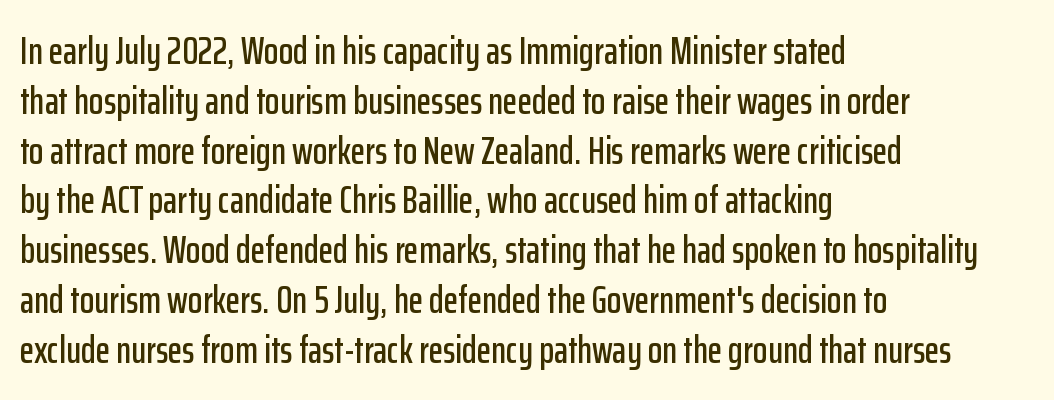
Q: Is the text italic (slanted)? A: No, it is upright.
Q: Is the typeface a serif or a sans-serif typeface? A: Sans-serif.
Q: Is the text underlined? A: No.
Q: How is the paragraph aligned? A: Left-aligned.
Q: Is the spacing between letters normal or unusually wide? A: Normal.
Q: Is the spacing between lines tight, normal or loose? A: Normal.
Q: Width (condensed, normal, or wide)? A: Condensed.
Q: Stroke contrast? A: Low.
Q: x-height? A: Medium.
Q: Monospaced? A: No.
